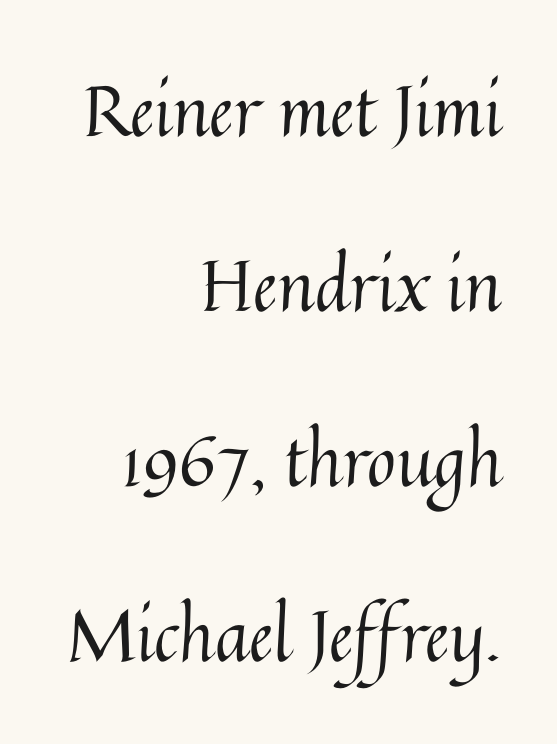
Where is the straight margin? On the right. Default kerning and tracking; the words read as compact shapes. A typesetter would call this proportional, since set widths differ per character. This block would shrink considerably if given ordinary leading; it's expanded now. The foot of each line stays bare and open. This reads as an unemphasized weight, regular at the heaviest.
